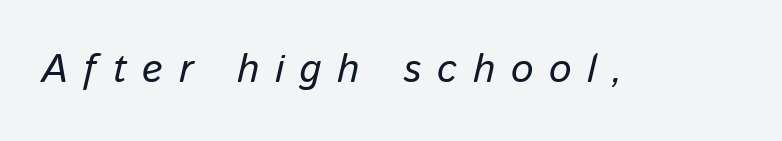
{"italic": "yes", "lean": "right", "slant_degrees": 13, "bold": "no", "weight": "regular", "width": "normal", "stroke_contrast": "low", "x_height": "medium", "monospaced": "no", "underline": "no", "letter_spacing": "wide", "letter_spacing_em": 0.39, "glyph_px": 40}
